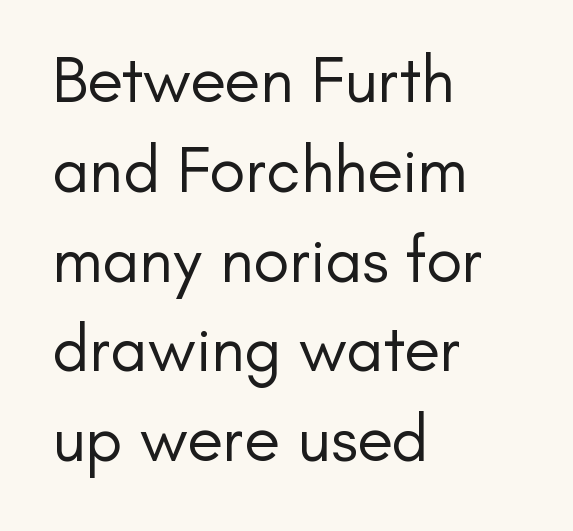
Q: Is the text bold? A: No.
Q: Is the text italic (slanted)? A: No, it is upright.
Q: Is the typeface a serif or a sans-serif typeface? A: Sans-serif.
Q: Is the text underlined? A: No.
Q: How is the paragraph aligned? A: Left-aligned.
Q: Is the spacing between letters normal or unusually wide? A: Normal.
Q: Is the spacing between lines tight, normal or loose? A: Normal.
Q: Width (condensed, normal, or wide)? A: Normal.
Q: Stroke contrast? A: Low.
Q: x-height? A: Small.
Q: Monospaced? A: No.
